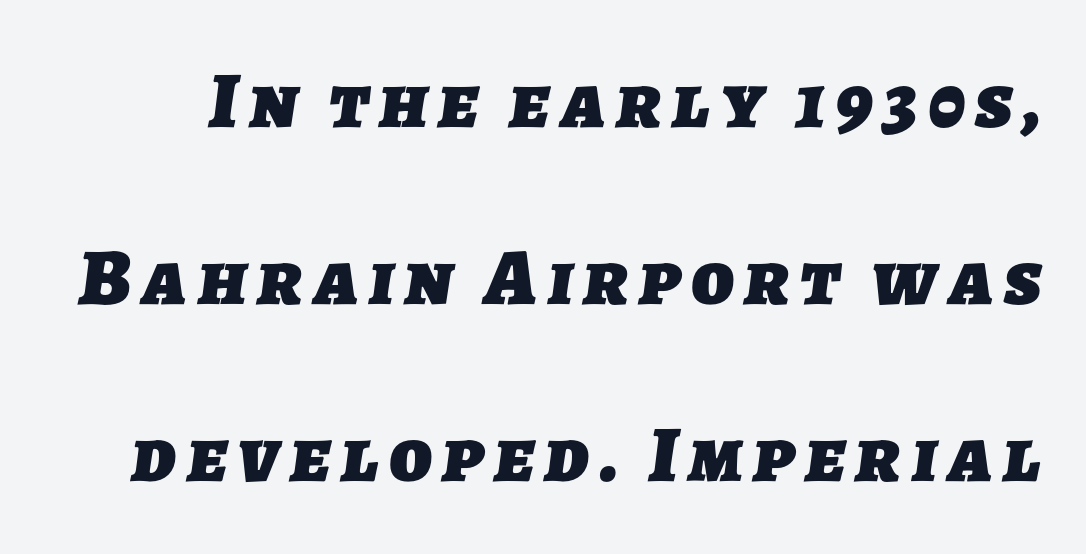
The image shows 80 px heavy sans-serif type; set loose line spacing (2.21x), not underlined; low stroke contrast and a medium x-height.
